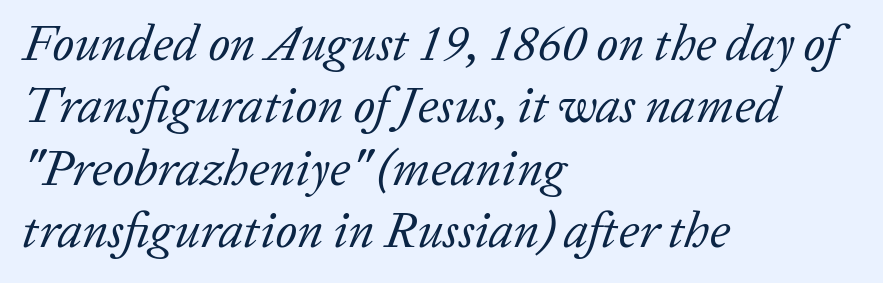
The image shows 50 px regular-weight serif type, italic (leaning right); set left-aligned, normal line spacing (1.25x), normal letter spacing, not underlined; low stroke contrast and a medium x-height.
